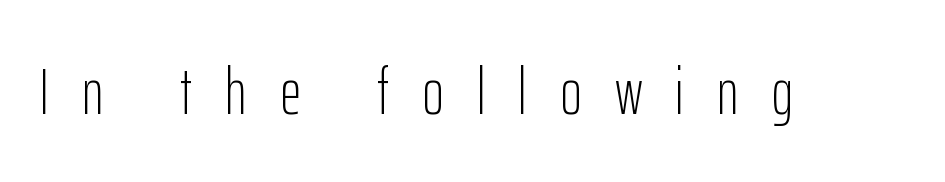
The image shows 66 px light, condensed sans-serif type, upright; set unusually wide letter spacing (+0.5 em), not underlined; low stroke contrast and a medium x-height.
